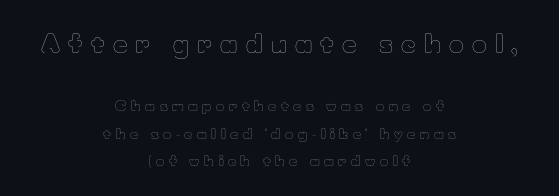
{"italic": "no", "bold": "no", "underline": "no", "align": "center", "line_spacing": "loose", "line_spacing_ratio": 1.99, "letter_spacing": "wide", "letter_spacing_em": 0.33, "larger_block": "first", "size_ratio": 1.79, "glyph_px": 25}
